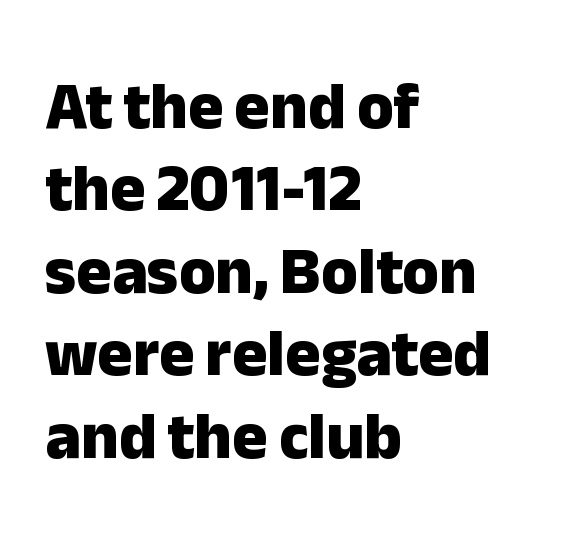
Q: Is the text bold? A: Yes.
Q: Is the text italic (slanted)? A: No, it is upright.
Q: Is the typeface a serif or a sans-serif typeface? A: Sans-serif.
Q: Is the text underlined? A: No.
Q: How is the paragraph aligned? A: Left-aligned.
Q: Is the spacing between letters normal or unusually wide? A: Normal.
Q: Is the spacing between lines tight, normal or loose? A: Normal.
Q: Width (condensed, normal, or wide)? A: Normal.
Q: Stroke contrast? A: Low.
Q: x-height? A: Medium.
Q: Monospaced? A: No.
